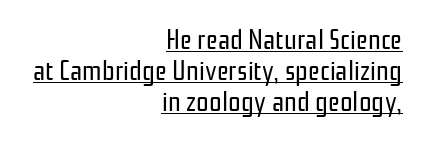
The image shows 28 px regular-weight, condensed sans-serif type, upright; set right-aligned, tight line spacing (1.1x), normal letter spacing, underlined; low stroke contrast and a medium x-height.
